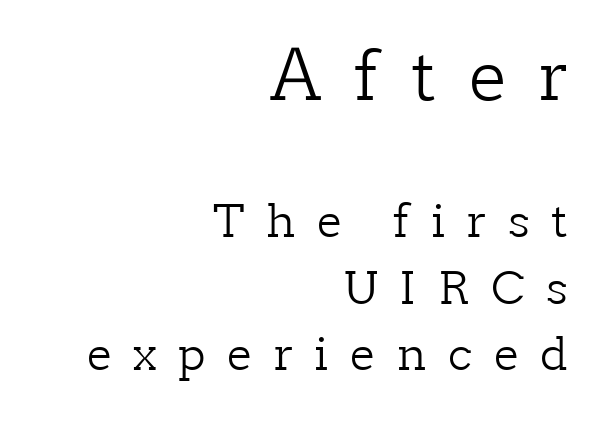
Words float on clear page, feet unadorned. You can tell from the footed stems that serif type was used. Bold? No — there's no thickening of the strokes. The space between consecutive lines is moderate.
